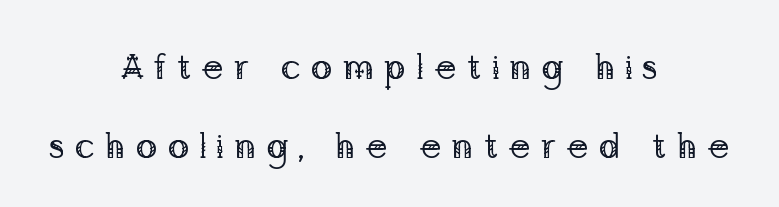
{"serif": "yes", "italic": "no", "bold": "no", "weight": "regular", "width": "normal", "stroke_contrast": "low", "x_height": "medium", "monospaced": "no", "underline": "no", "align": "center", "line_spacing": "loose", "line_spacing_ratio": 2.2, "letter_spacing": "wide", "letter_spacing_em": 0.27, "glyph_px": 36}
